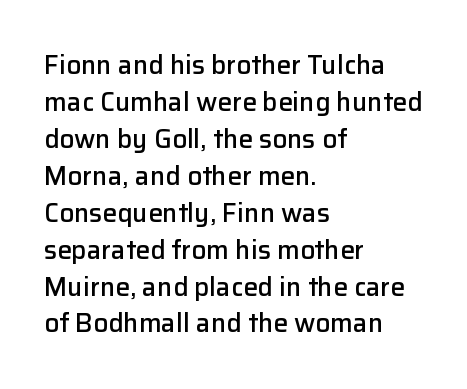
{"italic": "no", "bold": "semi", "underline": "no", "align": "left", "line_spacing": "normal", "line_spacing_ratio": 1.42, "letter_spacing": "normal", "letter_spacing_em": 0.0, "glyph_px": 26}
